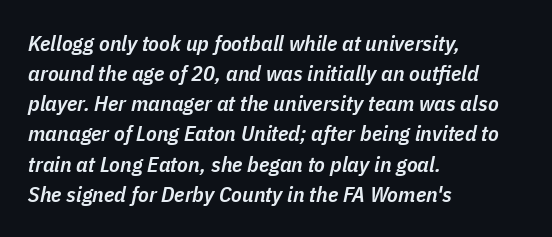
The image shows 22 px text type, italic (leaning right); set left-aligned, normal line spacing (1.37x), normal letter spacing, not underlined.
